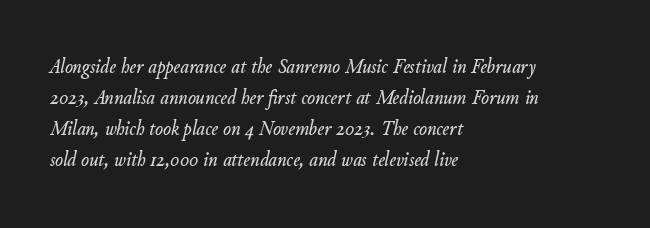
These lines sit exactly where default settings would place them. The rag falls on the right side of this text block. It's the slanting kind of type. The gap between lines stays unmarked.
